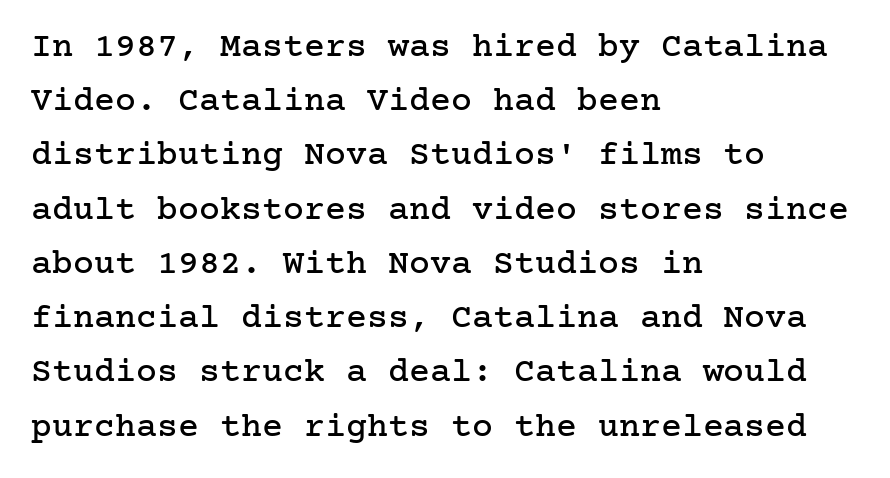
Q: Is the text italic (slanted)? A: No, it is upright.
Q: Is the typeface a serif or a sans-serif typeface? A: Serif.
Q: Is the text underlined? A: No.
Q: How is the paragraph aligned? A: Left-aligned.
Q: Is the spacing between letters normal or unusually wide? A: Normal.
Q: Is the spacing between lines tight, normal or loose? A: Normal.
Q: Width (condensed, normal, or wide)? A: Normal.
Q: Stroke contrast? A: Low.
Q: x-height? A: Medium.
